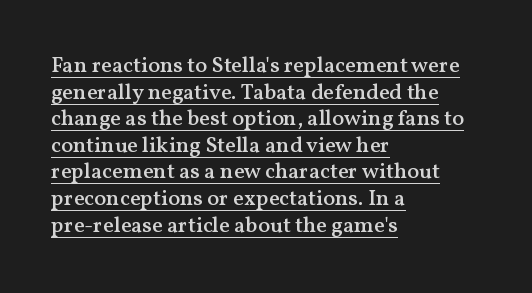
The image shows 22 px text type, upright; set left-aligned, line spacing 1.21x, normal letter spacing, underlined.
